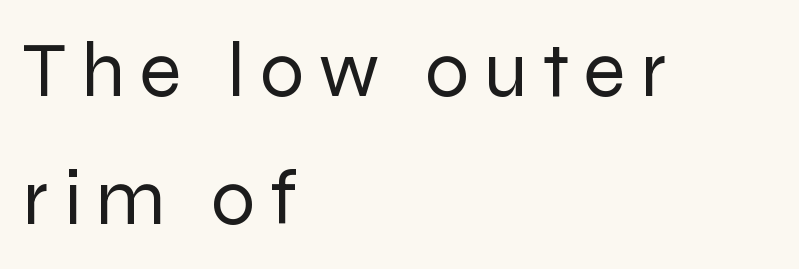
The image shows 78 px regular-weight sans-serif type, upright; set left-aligned, normal line spacing (1.64x), not underlined; low stroke contrast and a medium x-height.
